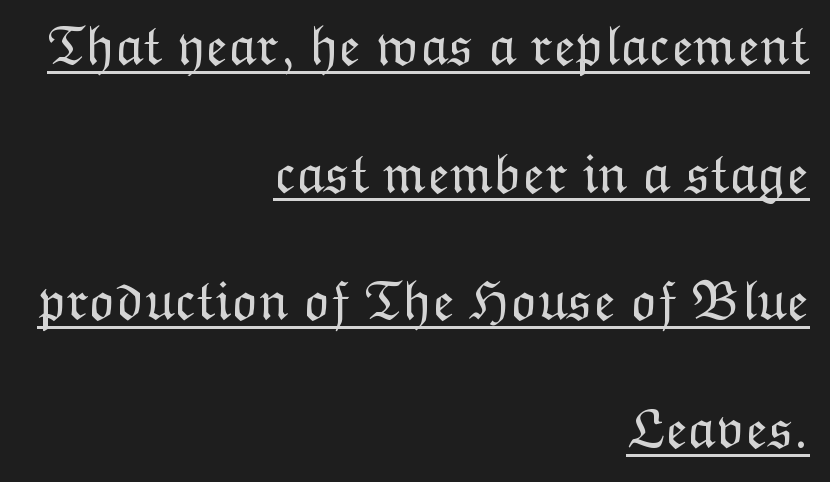
{"italic": "no", "bold": "no", "weight": "light", "width": "normal", "stroke_contrast": "low", "x_height": "medium", "monospaced": "no", "underline": "yes", "align": "right", "line_spacing": "loose", "line_spacing_ratio": 2.24, "letter_spacing": "normal", "letter_spacing_em": 0.0, "glyph_px": 57}
